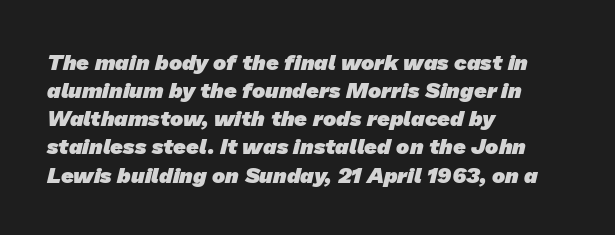
Q: Is the text bold? A: Yes.
Q: Is the text underlined? A: No.
Q: How is the paragraph aligned? A: Left-aligned.
Q: Is the spacing between letters normal or unusually wide? A: Normal.
Q: Is the spacing between lines tight, normal or loose? A: Normal.
